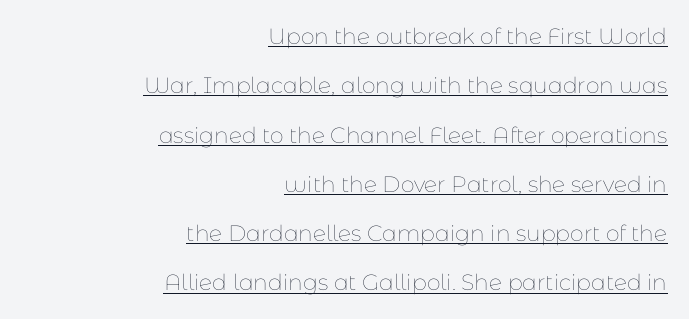
Q: Is the text bold? A: No.
Q: Is the text italic (slanted)? A: No, it is upright.
Q: Is the text underlined? A: Yes.
Q: How is the paragraph aligned? A: Right-aligned.
Q: Is the spacing between letters normal or unusually wide? A: Normal.
Q: Is the spacing between lines tight, normal or loose? A: Loose.
